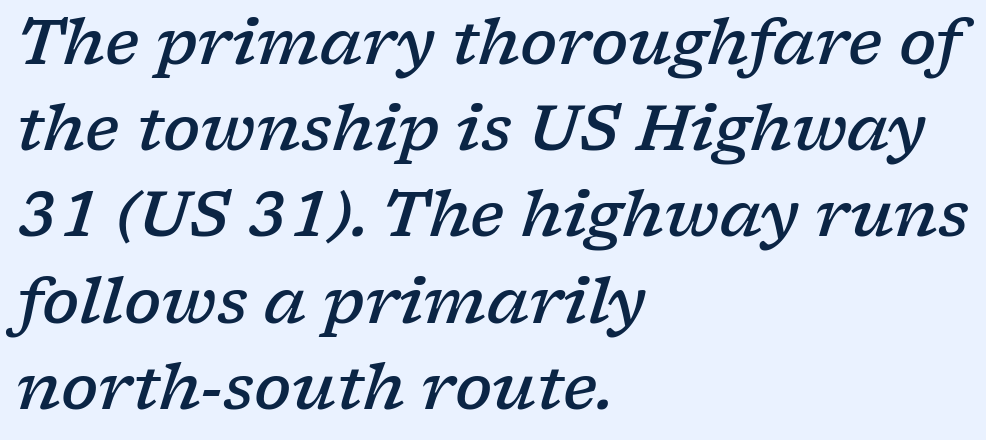
Q: Is the text bold? A: Semi-bold.
Q: Is the text italic (slanted)? A: Yes, it leans right by about 17 degrees.
Q: Is the typeface a serif or a sans-serif typeface? A: Serif.
Q: Is the text underlined? A: No.
Q: How is the paragraph aligned? A: Left-aligned.
Q: Is the spacing between letters normal or unusually wide? A: Normal.
Q: Is the spacing between lines tight, normal or loose? A: Normal.
Q: Width (condensed, normal, or wide)? A: Wide.
Q: Stroke contrast? A: Low.
Q: x-height? A: Medium.
Q: Monospaced? A: No.
